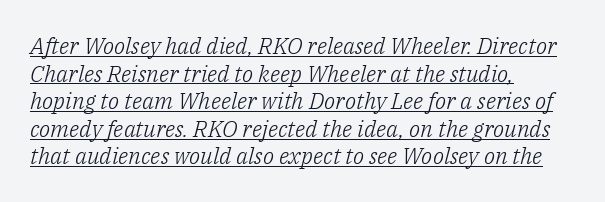
Q: Is the text bold? A: No.
Q: Is the text italic (slanted)? A: Yes, it leans right by about 14 degrees.
Q: Is the text underlined? A: Yes.
Q: How is the paragraph aligned? A: Left-aligned.
Q: Is the spacing between letters normal or unusually wide? A: Normal.
